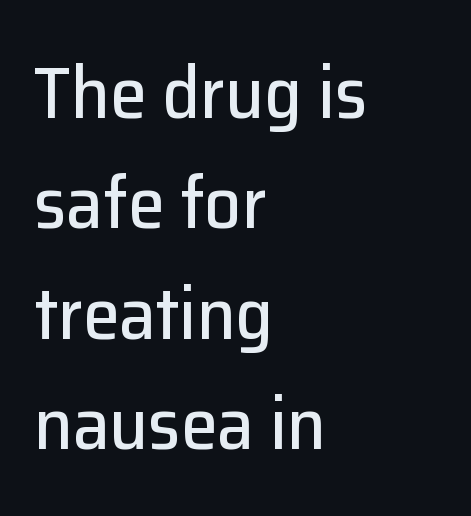
Think of a printed novel: that variable character pitch is what you see here. Posture: vertical. The paragraph has a hard left edge and a soft right edge. Compared with typical body copy, the letter spacing here is the same. Are there feet on the stems? There aren't — it's a sans.
